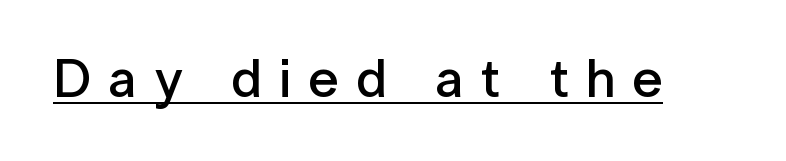
{"serif": "no", "italic": "no", "bold": "semi", "weight": "semibold", "width": "normal", "stroke_contrast": "low", "x_height": "medium", "monospaced": "no", "underline": "yes", "letter_spacing": "wide", "letter_spacing_em": 0.32, "glyph_px": 54}
